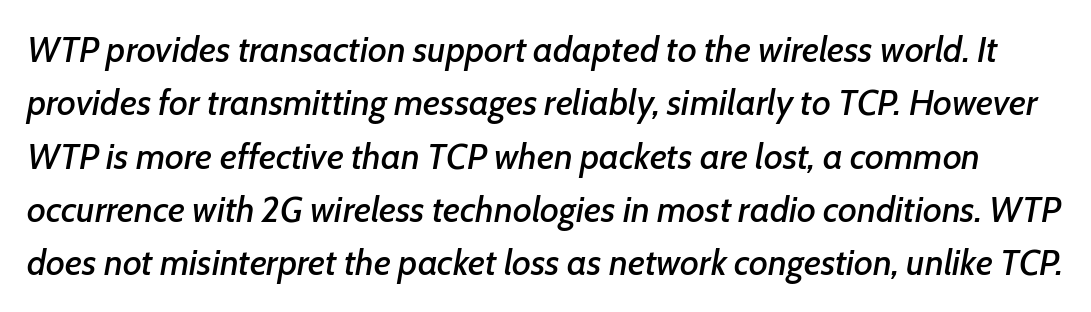
Q: Is the text italic (slanted)? A: Yes, it leans right by about 7 degrees.
Q: Is the text underlined? A: No.
Q: Is the spacing between letters normal or unusually wide? A: Normal.
Q: Is the spacing between lines tight, normal or loose? A: Normal.
Q: Width (condensed, normal, or wide)? A: Normal.
Q: Stroke contrast? A: Low.
Q: x-height? A: Medium.
Q: Monospaced? A: No.
